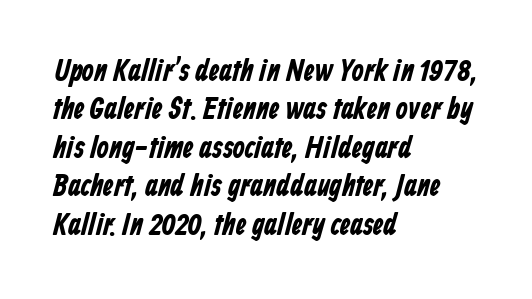
These lines are composed in type without serifs. Leftover space on each line is placed entirely after the last word. The space beneath each line is pristine and unruled. Heavy, bold letterforms. Spacing verdict: proportional, widths tailored to each character. Between one letter and the next there's only the usual sliver of space.
